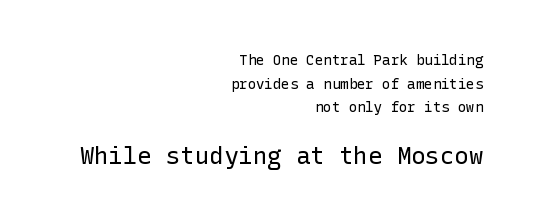
{"italic": "no", "bold": "no", "underline": "no", "align": "right", "line_spacing": "normal", "line_spacing_ratio": 1.68, "letter_spacing": "normal", "letter_spacing_em": 0.0, "larger_block": "second", "size_ratio": 1.71, "glyph_px": 24}
